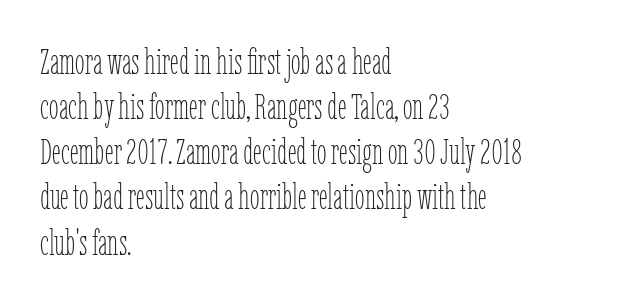
The image shows 35 px thin, condensed type, upright; set left-aligned, normal line spacing (1.29x), normal letter spacing, not underlined; low stroke contrast and a medium x-height.
